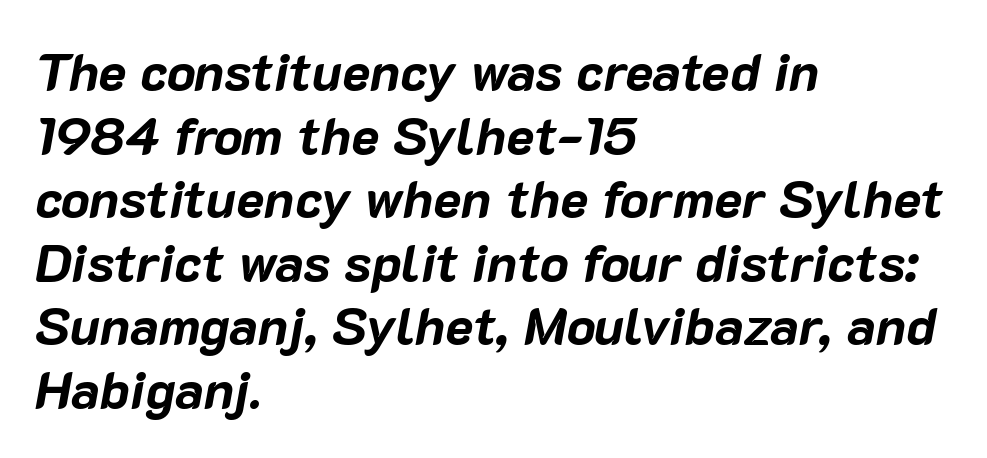
Do the characters align in a grid? No, the font is proportional. Spacing between characters is what you'd get straight out of the box. The whole block is typeset with a tilt. Caption: multi-line text, flush left, ragged right. What weight is shown? A full bold with thick strokes. Type without underlining.
